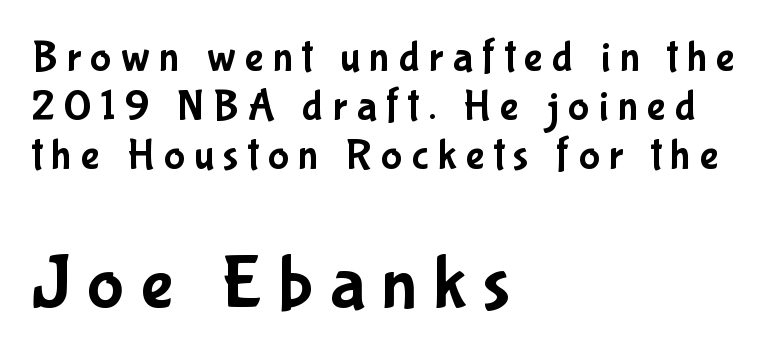
Q: Is the text italic (slanted)? A: No, it is upright.
Q: Is the typeface a serif or a sans-serif typeface? A: Sans-serif.
Q: Is the text underlined? A: No.
Q: How is the paragraph aligned? A: Left-aligned.
Q: Is the spacing between letters normal or unusually wide? A: Unusually wide.
Q: Is the spacing between lines tight, normal or loose? A: Tight.
Q: Which block of text is set in a larger size, the first (top) or the second (bottom)? A: The second (bottom) one.
Q: Width (condensed, normal, or wide)? A: Condensed.
Q: Stroke contrast? A: Low.
Q: x-height? A: Medium.
Q: Monospaced? A: No.
